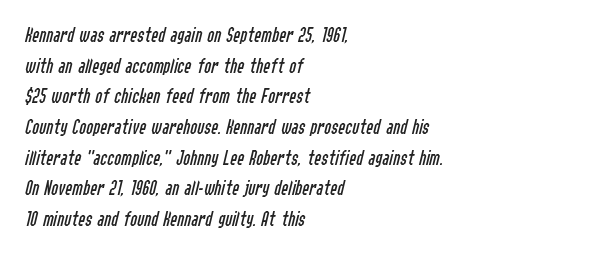
A student would call this left alignment; a typographer would say flush left, rag right. Short note: letters normally spaced. A typesetter would call this leading conventional body-copy spacing. Compared with a typical body face, this is equally light or lighter still. This is oblique type, the kind used for emphasis or titles. Has an underline been added? It has not.
